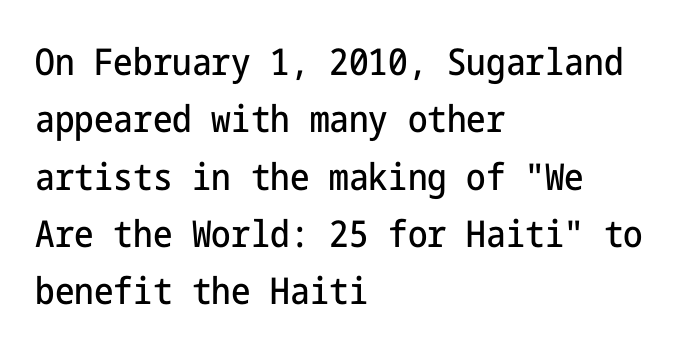
Q: Is the text italic (slanted)? A: No, it is upright.
Q: Is the typeface a serif or a sans-serif typeface? A: Sans-serif.
Q: Is the text underlined? A: No.
Q: How is the paragraph aligned? A: Left-aligned.
Q: Is the spacing between letters normal or unusually wide? A: Normal.
Q: Is the spacing between lines tight, normal or loose? A: Normal.
Q: Width (condensed, normal, or wide)? A: Condensed.
Q: Stroke contrast? A: Low.
Q: x-height? A: Medium.
